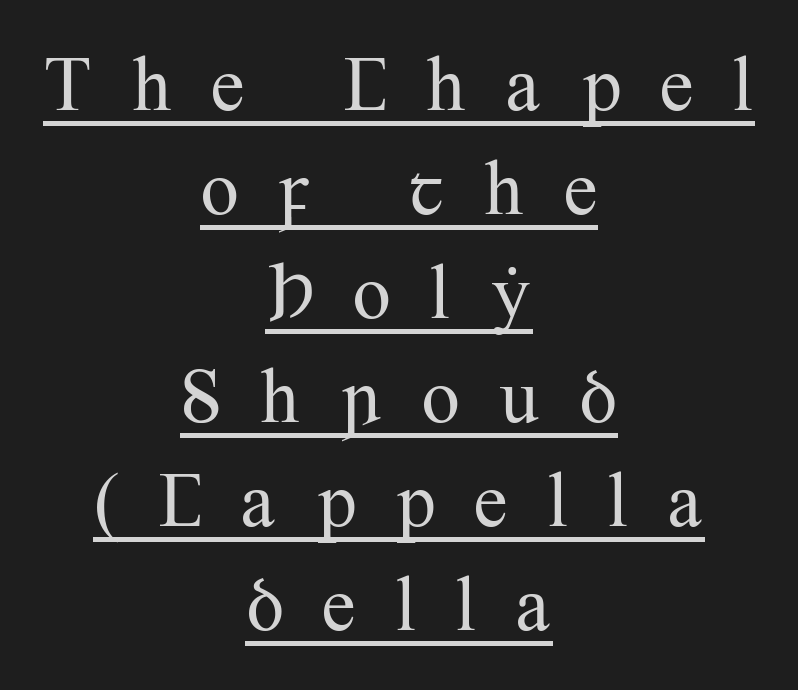
{"serif": "yes", "italic": "no", "bold": "no", "weight": "regular", "width": "normal", "stroke_contrast": "medium", "x_height": "small", "monospaced": "no", "underline": "yes", "align": "center", "line_spacing": "normal", "line_spacing_ratio": 1.35, "letter_spacing": "wide", "letter_spacing_em": 0.48, "glyph_px": 77}
